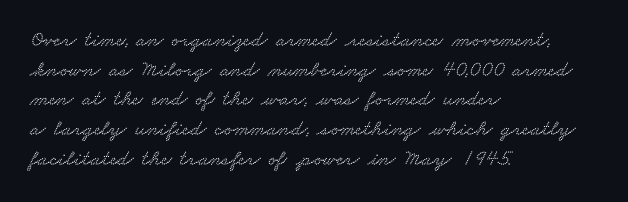
The image shows 22 px text type; set left-aligned, normal line spacing (1.35x), normal letter spacing, not underlined.
